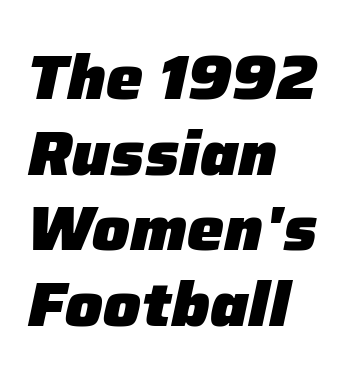
The image shows 62 px heavy type, italic (leaning right); set left-aligned, line spacing 1.22x, normal letter spacing, not underlined; low stroke contrast and a medium x-height.
